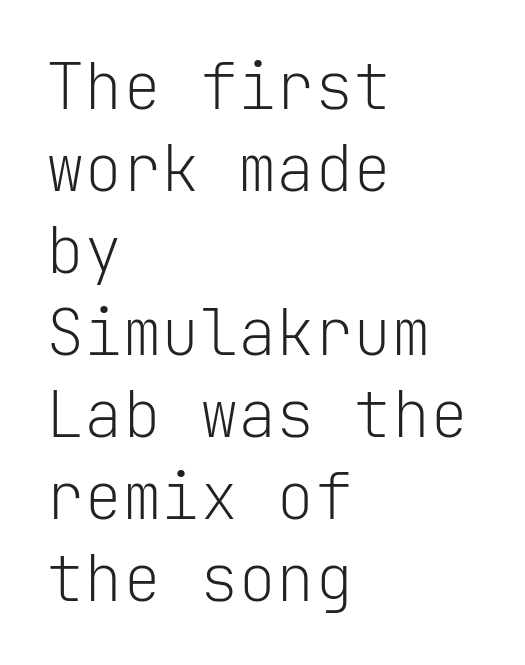
Q: Is the text bold? A: No.
Q: Is the text italic (slanted)? A: No, it is upright.
Q: Is the typeface a serif or a sans-serif typeface? A: Sans-serif.
Q: Is the text underlined? A: No.
Q: How is the paragraph aligned? A: Left-aligned.
Q: Is the spacing between letters normal or unusually wide? A: Normal.
Q: Is the spacing between lines tight, normal or loose? A: Normal.
Q: Width (condensed, normal, or wide)? A: Normal.
Q: Stroke contrast? A: Low.
Q: x-height? A: Medium.
Q: Monospaced? A: Yes.
